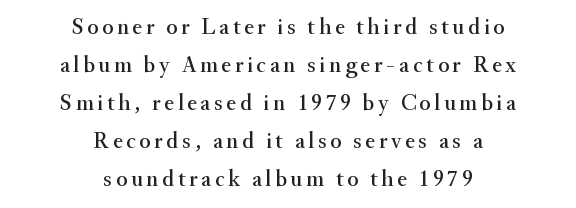
Vertically, the passage feels balanced, rows spaced as you'd expect. These lines stack symmetrically, like a column narrowing and widening about its center. Descenders hang freely into open space. Do the letters lean? They stand straight.
